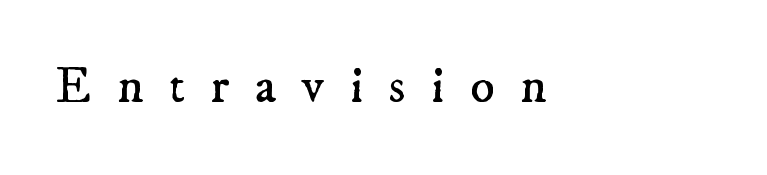
A typesetter would call this proportional, since set widths differ per character. The paragraph has a hard left edge and a soft right edge. Characters follow at a spacing far wider than the type designer built in. The zone under the glyphs is completely vacant.
